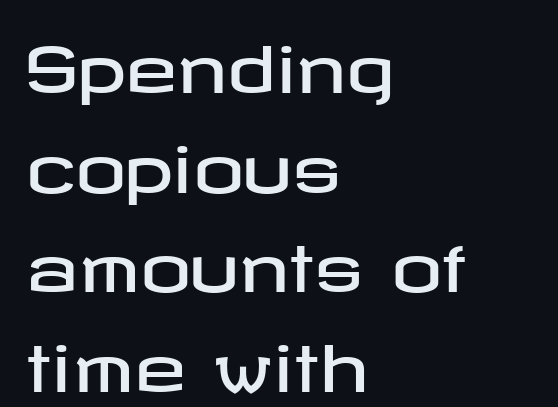
{"serif": "no", "italic": "no", "width": "wide", "stroke_contrast": "low", "x_height": "medium", "underline": "no", "align": "left", "line_spacing": "normal", "line_spacing_ratio": 1.58, "letter_spacing": "normal", "letter_spacing_em": 0.0, "glyph_px": 63}
